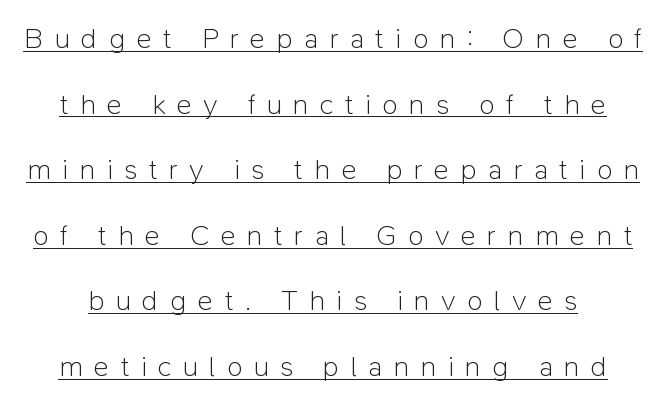
Notice how the stems are strictly vertical — no italics here. To sum up the face: it is a sans, with no serifs. Caption: lettering with a line underneath. Summary of vertical rhythm: relaxed, with wide interline spacing. The passage shown is not bold in any degree. The passage shown is typed in a proportional face where columns would drift.
